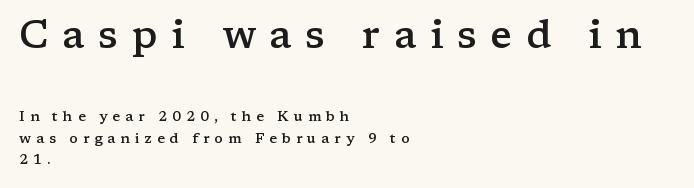
The face used here is a semibold: visibly heavier than regular, lighter than bold. Italic? Not at all — the glyphs are vertical. Scale decreases going downward across the two blocks. The face used here is seriffed, in the tradition of book romans.
